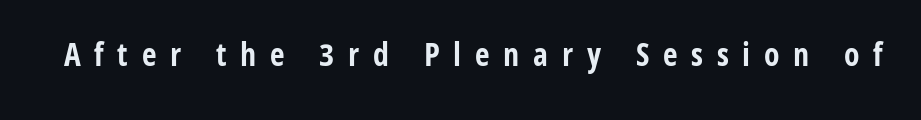
Type style note: lacks serifs. The gaps between neighbouring characters are conspicuously large. Emphasis by weight is at full strength: bold. Think of a printed novel: that variable character pitch is what you see here. The zone under the glyphs is completely vacant.
